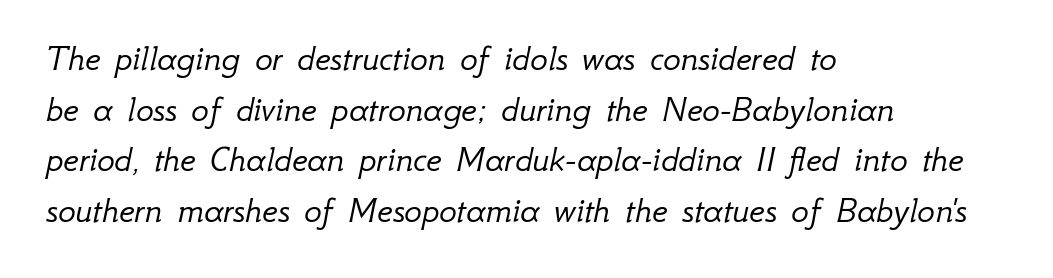
The image shows 37 px light type, italic (leaning right); set left-aligned, normal line spacing (1.37x), normal letter spacing, not underlined; low stroke contrast and a small x-height.
